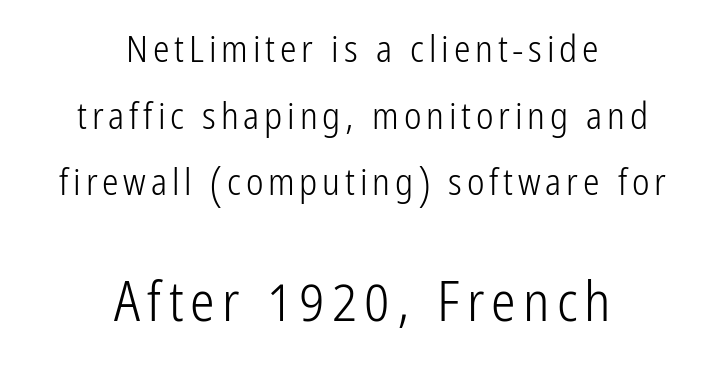
Both edges are ragged and mirror each other, which tells us the setting is centered. The words here are not underlined. You could not count columns in this text — the font is proportionally spaced. Reading top to bottom, the characters get bigger at the block break. The letterforms sit at book weight or below.
